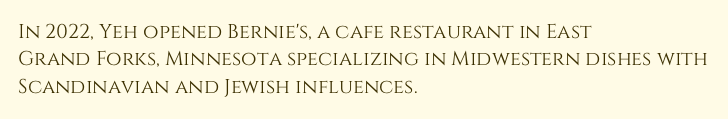
The specimen omits any rule beneath the text block's lines. The face used here is rendered with its standard letterfit. Posture: straight, roman, zero tilt. A student would call this left alignment; a typographer would say flush left, rag right. If you measured baseline to baseline, you'd find a middling distance.
